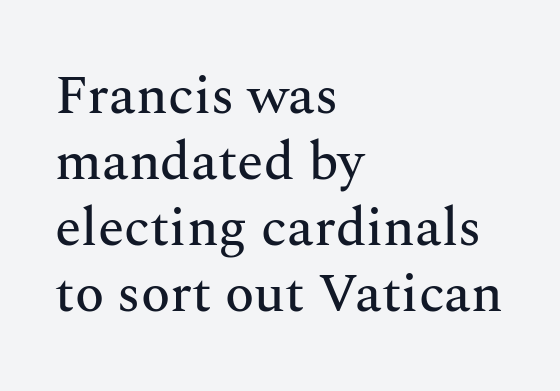
The image shows 54 px serif type, upright; set left-aligned, line spacing 1.22x, normal letter spacing, not underlined; medium stroke contrast and a medium x-height.
